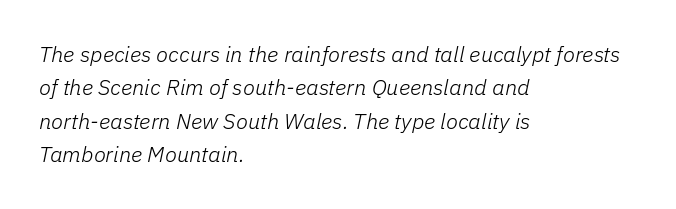
Only glyphs here, with clear space below each row. These lines keep a tight, regular rhythm from letter to letter. Rows of type keep a routine distance in the vertical direction. Summary of weight: not heavy and not bold.
